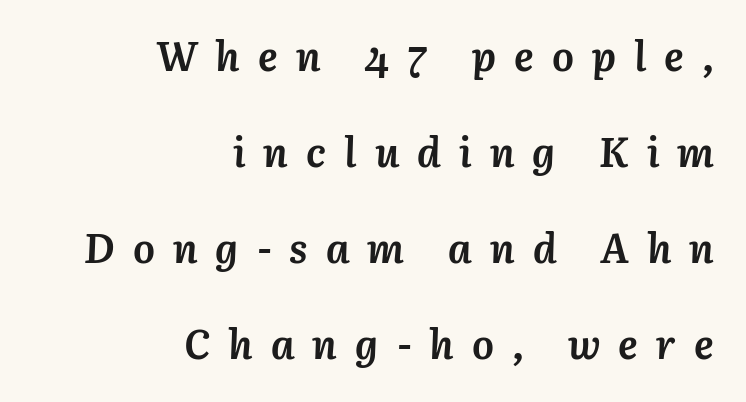
Q: Is the text bold? A: Yes.
Q: Is the text italic (slanted)? A: Yes, it leans right by about 3 degrees.
Q: Is the text underlined? A: No.
Q: How is the paragraph aligned? A: Right-aligned.
Q: Is the spacing between letters normal or unusually wide? A: Unusually wide.
Q: Is the spacing between lines tight, normal or loose? A: Loose.
Q: Width (condensed, normal, or wide)? A: Normal.
Q: Stroke contrast? A: Medium.
Q: x-height? A: Medium.
Q: Monospaced? A: No.
